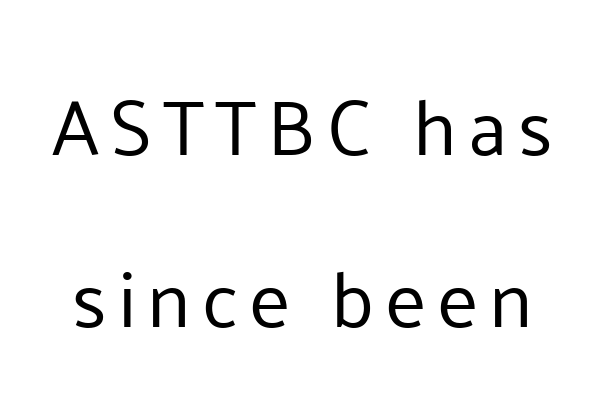
Q: Is the text bold? A: No.
Q: Is the text italic (slanted)? A: No, it is upright.
Q: Is the typeface a serif or a sans-serif typeface? A: Sans-serif.
Q: Is the text underlined? A: No.
Q: Is the spacing between lines tight, normal or loose? A: Loose.
Q: Width (condensed, normal, or wide)? A: Normal.
Q: Stroke contrast? A: Low.
Q: x-height? A: Medium.
Q: Monospaced? A: No.
